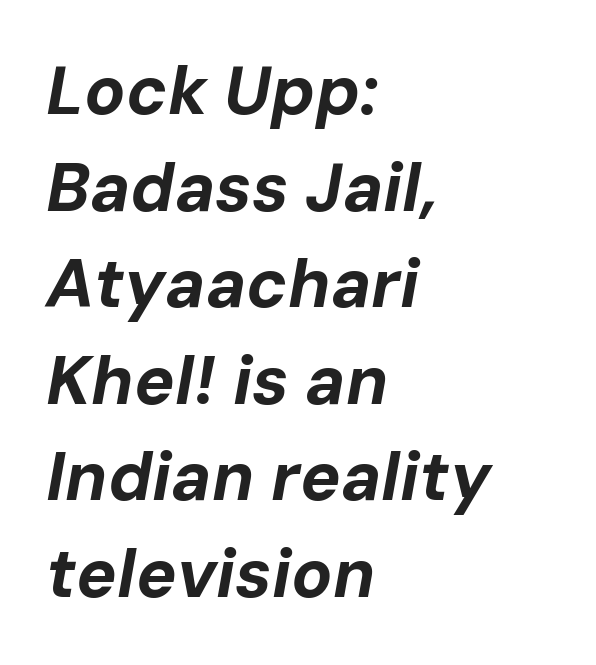
Q: Is the text bold? A: Yes.
Q: Is the text italic (slanted)? A: Yes, it leans right by about 10 degrees.
Q: Is the text underlined? A: No.
Q: How is the paragraph aligned? A: Left-aligned.
Q: Is the spacing between letters normal or unusually wide? A: Normal.
Q: Is the spacing between lines tight, normal or loose? A: Normal.
Q: Width (condensed, normal, or wide)? A: Normal.
Q: Stroke contrast? A: Low.
Q: x-height? A: Medium.
Q: Monospaced? A: No.
